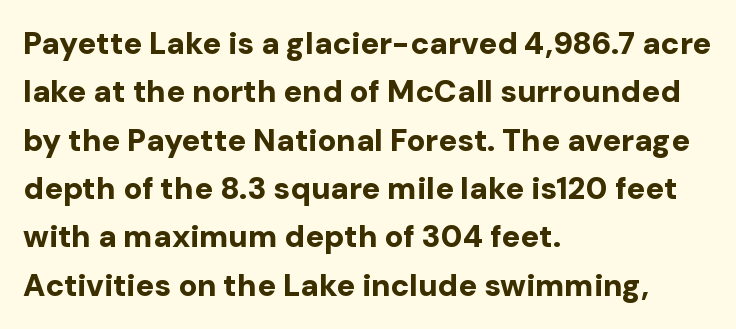
The image shows 31 px bold sans-serif type, upright; set left-aligned, normal line spacing (1.56x), normal letter spacing, not underlined; low stroke contrast and a medium x-height.
